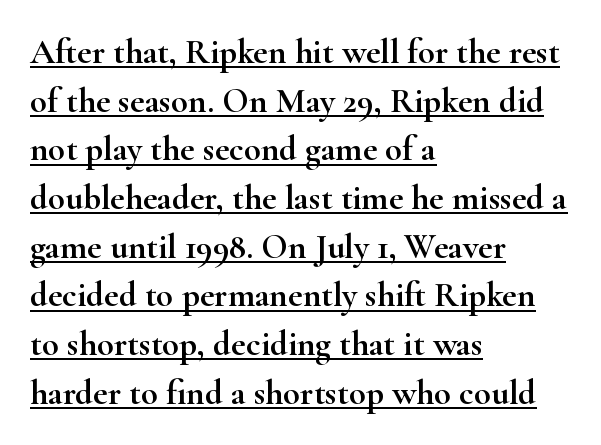
Do the letters lean? They stand straight. Baseline-to-baseline distance is the conventional proportion of letter height. The letters advance in unequal steps, a hallmark of proportional type. Teacher's note: observe the even left margin — that is flush-left alignment. Words appear dense and cohesive because spacing is normal.
